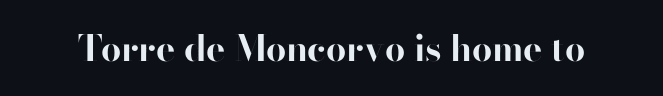
The rendering uses natural spacing where letterforms have individual widths. Beneath every word, the page is bare. How heavy is the stroke? Heavy — this is a bold. Here the glyphs are tracked normally, forming tight word shapes. This sample uses a sans-serif face.
